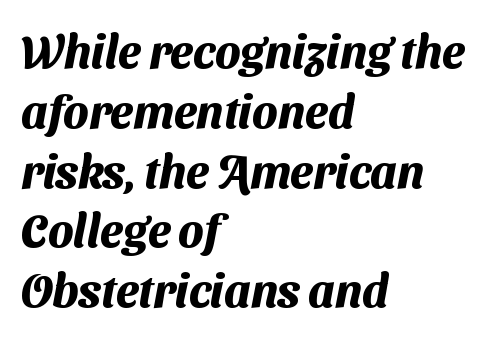
Q: Is the text bold? A: Yes.
Q: Is the typeface a serif or a sans-serif typeface? A: Sans-serif.
Q: Is the text underlined? A: No.
Q: How is the paragraph aligned? A: Left-aligned.
Q: Is the spacing between letters normal or unusually wide? A: Normal.
Q: Is the spacing between lines tight, normal or loose? A: Normal.
Q: Width (condensed, normal, or wide)? A: Normal.
Q: Stroke contrast? A: Medium.
Q: x-height? A: Medium.
Q: Monospaced? A: No.
